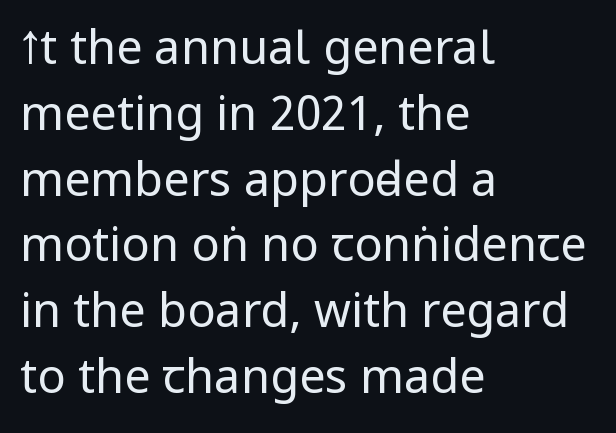
The image shows 47 px regular-weight, condensed sans-serif type, upright; set left-aligned, normal line spacing (1.4x), normal letter spacing, not underlined; low stroke contrast.
